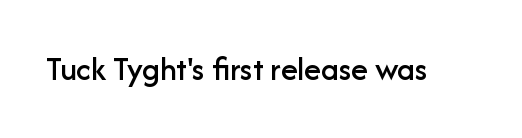
The image shows 34 px sans-serif type, upright; set normal letter spacing, not underlined; low stroke contrast and a medium x-height.
